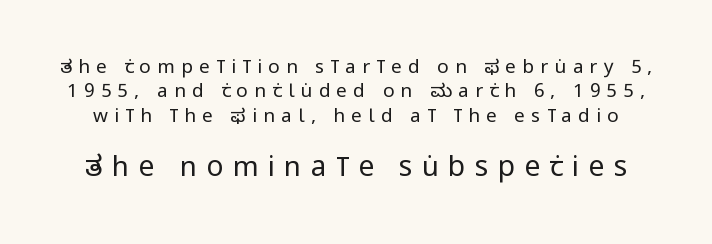
The image shows 28 px regular-weight, condensed sans-serif type, upright; set normal line spacing (1.28x), unusually wide letter spacing (+0.33 em), not underlined; the second (bottom) block is 1.47x larger; low stroke contrast and a large x-height.
